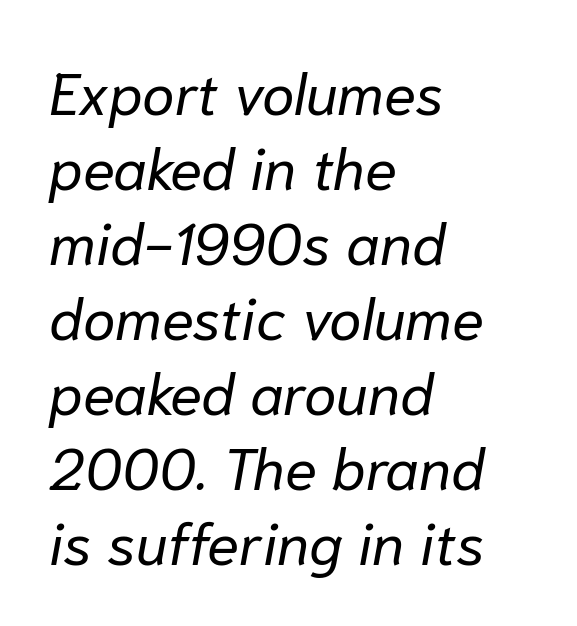
The image shows 59 px regular-weight type, italic (leaning right); set left-aligned, normal line spacing (1.27x), normal letter spacing, not underlined; low stroke contrast and a medium x-height.
